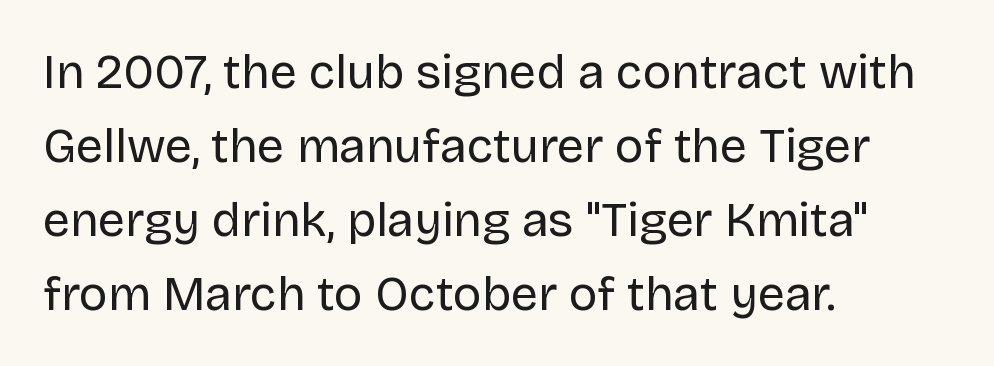
A quiet, ordinary-to-light weight characterises the typeface. The text block is weighted toward the left margin, trailing off unevenly rightward. The font's upright variant was chosen for this text. Note: no serifs on the glyphs. Reading down the column, the eye jumps a familiar distance to each next line.
